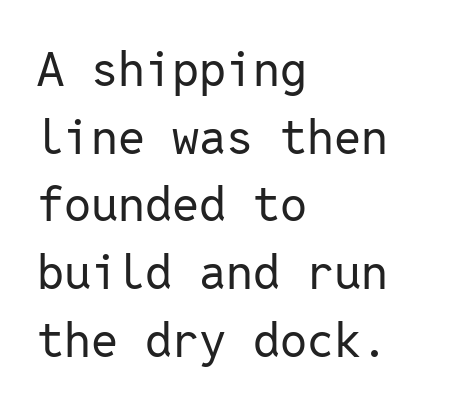
{"serif": "no", "italic": "no", "bold": "no", "weight": "regular", "width": "normal", "stroke_contrast": "low", "x_height": "medium", "monospaced": "yes", "underline": "no", "align": "left", "line_spacing": "normal", "line_spacing_ratio": 1.41, "letter_spacing": "normal", "letter_spacing_em": 0.0, "glyph_px": 48}
